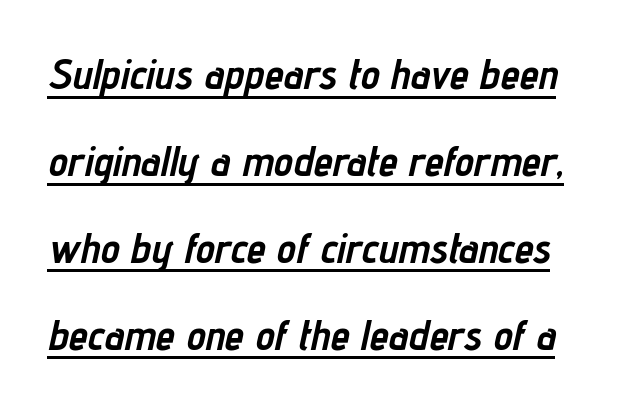
The image shows 43 px semibold, condensed type, italic (leaning right); set loose line spacing (2.02x), normal letter spacing, underlined; low stroke contrast and a medium x-height.
